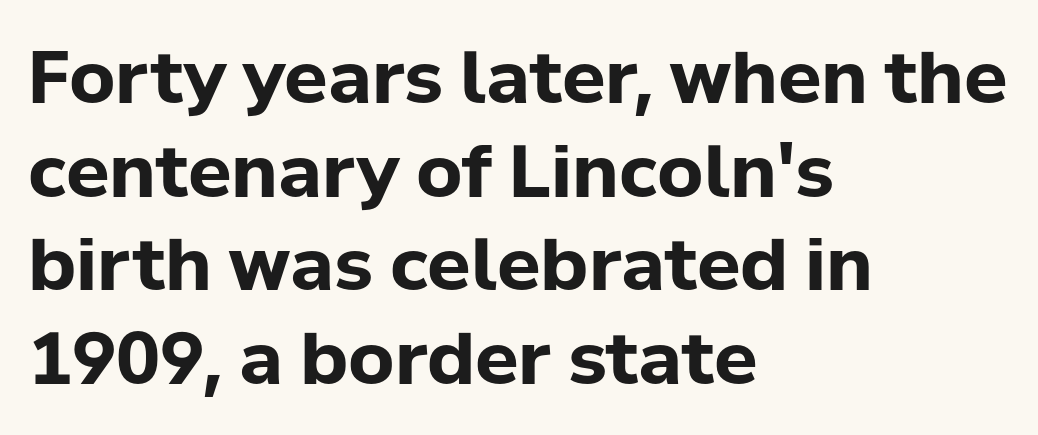
{"serif": "no", "italic": "no", "bold": "yes", "weight": "bold", "width": "normal", "stroke_contrast": "low", "x_height": "medium", "monospaced": "no", "underline": "no", "align": "left", "line_spacing": "normal", "line_spacing_ratio": 1.3, "letter_spacing": "normal", "letter_spacing_em": 0.0, "glyph_px": 72}
